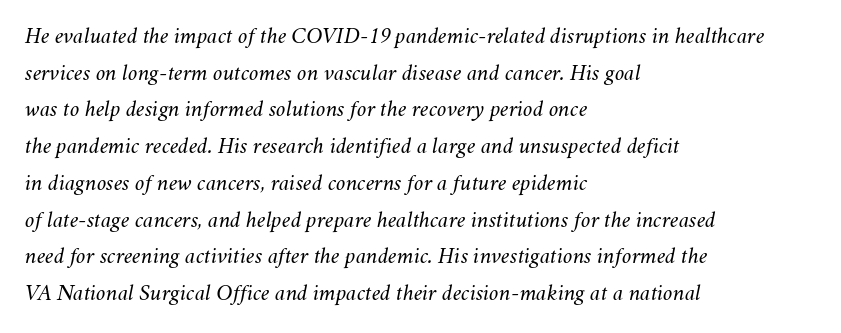
The text block is weighted toward the left margin, trailing off unevenly rightward. Honestly, there is no underline to notice here at all. The axis of the letterforms is tilted away from vertical. Heaviness? Minimal to ordinary, like unemphasized prose. You could call the tracking neutral — neither tight nor loose.
